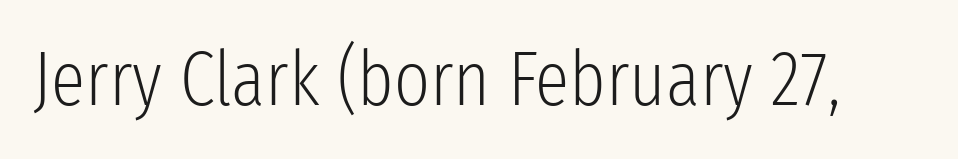
{"serif": "no", "italic": "no", "bold": "no", "weight": "light", "width": "condensed", "stroke_contrast": "low", "x_height": "medium", "monospaced": "no", "underline": "no", "letter_spacing": "normal", "letter_spacing_em": 0.0, "glyph_px": 77}
